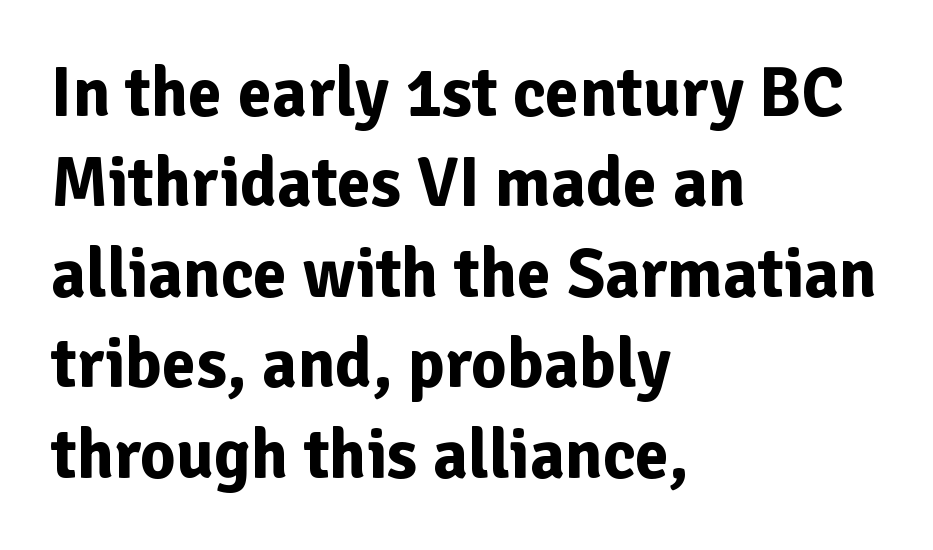
The image shows 69 px bold sans-serif type, upright; set left-aligned, normal line spacing (1.31x), normal letter spacing, not underlined; low stroke contrast and a medium x-height.
